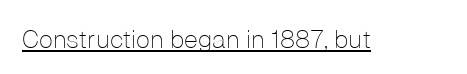
The image shows 25 px text type, upright; set normal letter spacing, underlined.
